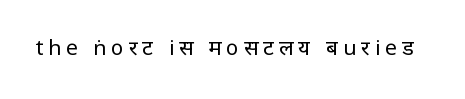
{"italic": "no", "bold": "no", "underline": "no", "letter_spacing": "wide", "letter_spacing_em": 0.24, "glyph_px": 21}
